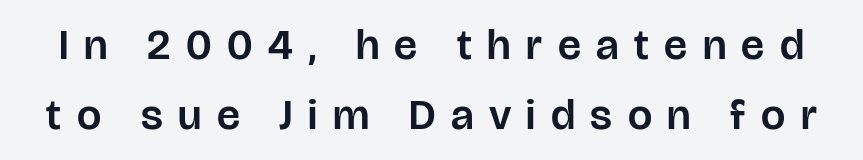
The glyphs in this specimen are sans serif. These lines have a slow, spaced-out rhythm from letter to letter. Style check: upright. Character widths vary here, with narrow letters taking less room than wide ones.
